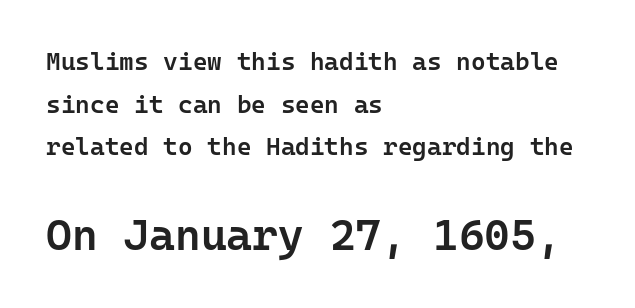
The image shows 44 px semibold sans-serif type, upright, monospaced; set left-aligned, line spacing 1.71x, normal letter spacing, not underlined; the second (bottom) block is 1.76x larger; low stroke contrast and a medium x-height.
